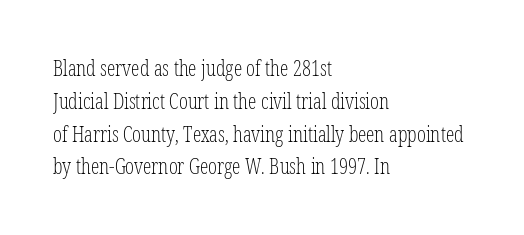
The image shows 21 px text type, upright; set left-aligned, normal line spacing (1.56x), normal letter spacing, not underlined.
